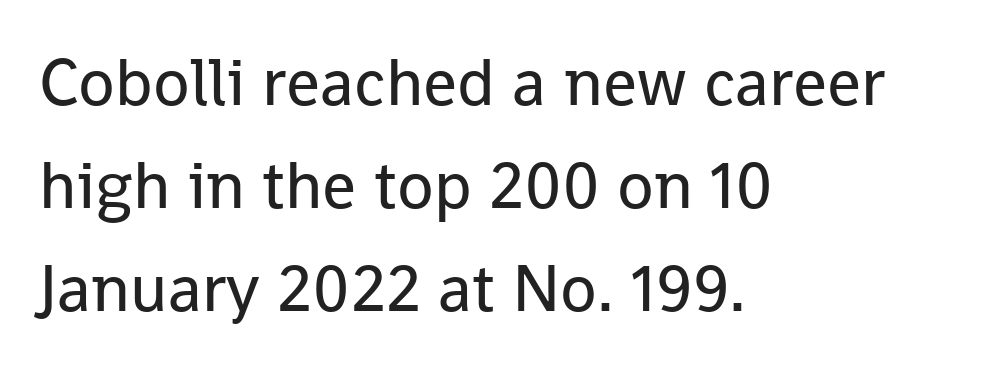
Q: Is the text bold? A: No.
Q: Is the text italic (slanted)? A: No, it is upright.
Q: Is the typeface a serif or a sans-serif typeface? A: Sans-serif.
Q: Is the text underlined? A: No.
Q: How is the paragraph aligned? A: Left-aligned.
Q: Is the spacing between letters normal or unusually wide? A: Normal.
Q: Is the spacing between lines tight, normal or loose? A: Normal.
Q: Width (condensed, normal, or wide)? A: Normal.
Q: Stroke contrast? A: Low.
Q: x-height? A: Medium.
Q: Monospaced? A: No.
